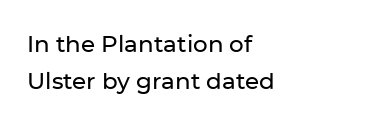
{"italic": "no", "underline": "no", "align": "left", "line_spacing": "normal", "line_spacing_ratio": 1.61, "letter_spacing": "normal", "letter_spacing_em": 0.0, "glyph_px": 23}
